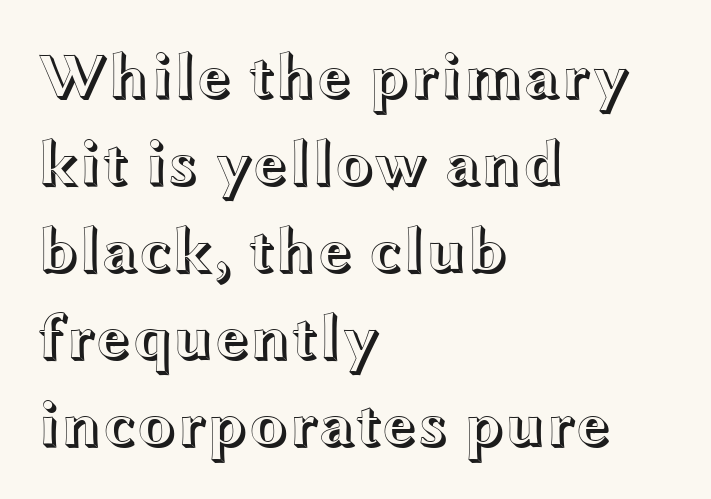
{"italic": "no", "width": "wide", "x_height": "medium", "monospaced": "no", "underline": "no", "align": "left", "line_spacing": "normal", "line_spacing_ratio": 1.36, "letter_spacing": "normal", "letter_spacing_em": 0.0, "glyph_px": 64}
